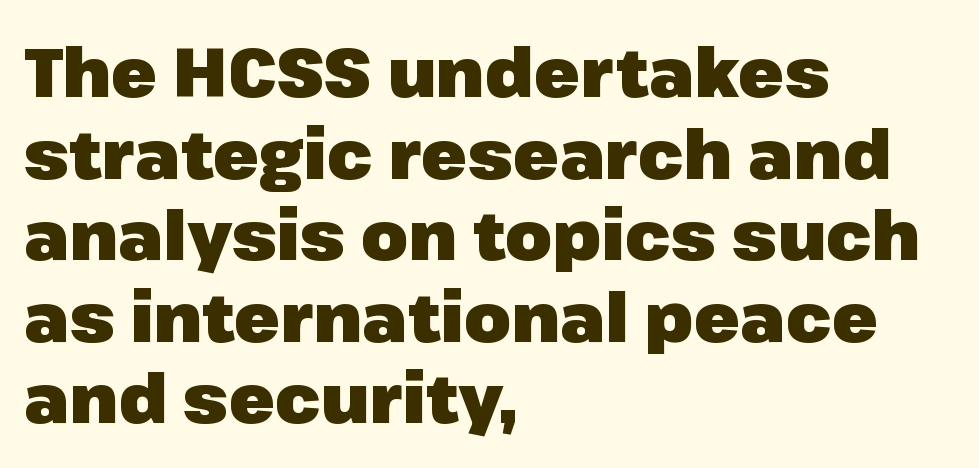
{"serif": "no", "italic": "no", "bold": "yes", "weight": "heavy", "width": "normal", "stroke_contrast": "low", "x_height": "medium", "monospaced": "no", "underline": "no", "align": "left", "line_spacing_ratio": 1.2, "letter_spacing": "normal", "letter_spacing_em": 0.0, "glyph_px": 68}
